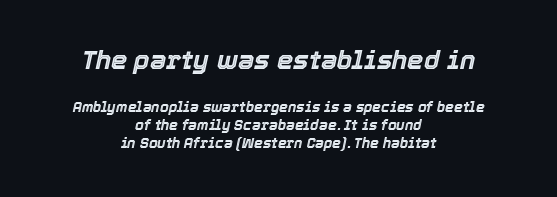
{"italic": "yes", "lean": "right", "slant_degrees": 12, "underline": "no", "align": "center", "line_spacing": "normal", "line_spacing_ratio": 1.29, "letter_spacing": "normal", "letter_spacing_em": 0.0, "larger_block": "first", "size_ratio": 1.86, "glyph_px": 26}
